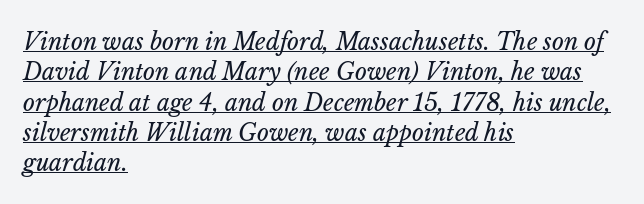
Q: Is the text bold? A: No.
Q: Is the text italic (slanted)? A: Yes, it leans right by about 14 degrees.
Q: Is the text underlined? A: Yes.
Q: How is the paragraph aligned? A: Left-aligned.
Q: Is the spacing between letters normal or unusually wide? A: Normal.
Q: Is the spacing between lines tight, normal or loose? A: Normal.
